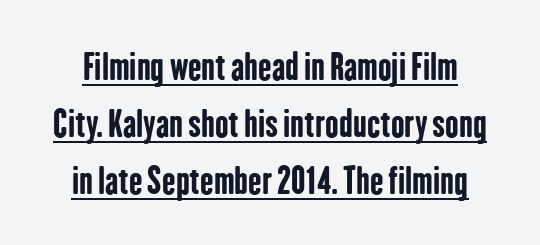
The image shows 36 px bold, condensed sans-serif type, upright; set normal line spacing (1.59x), normal letter spacing, underlined; low stroke contrast and a medium x-height.
